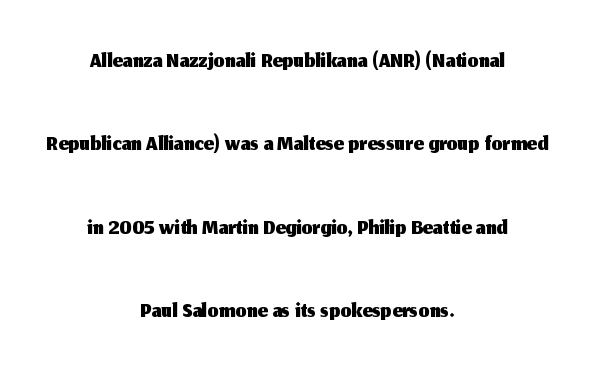
The image shows 35 px sans-serif type, upright; set centered, loose line spacing (2.38x), normal letter spacing, not underlined; medium stroke contrast and a medium x-height.
